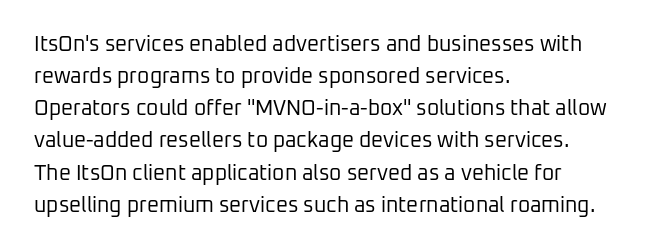
Is the block centered? No — it sits flush against the left margin. Honestly, the row spacing looks completely unremarkable. Check under the words: just untouched page. Ascenders rise straight up at ninety degrees. Nobody touched the tracking dial on this one.
